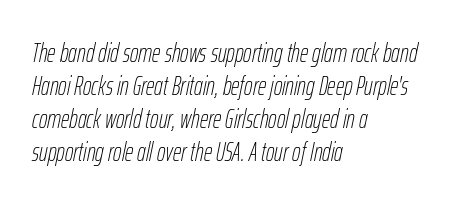
The image shows 26 px text type, italic (leaning right); set left-aligned, normal line spacing (1.27x), normal letter spacing, not underlined.
